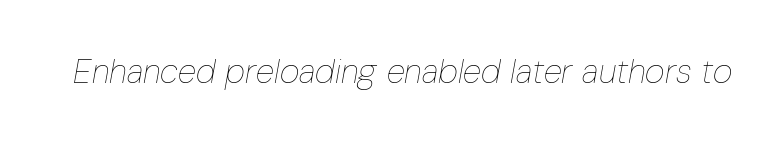
These glyphs show unthickened strokes, regular width or finer. The zone under the glyphs is completely vacant. This sample has the flowing, uneven cadence of proportional lettering. These lines keep a tight, regular rhythm from letter to letter. These lines were composed using italics.
